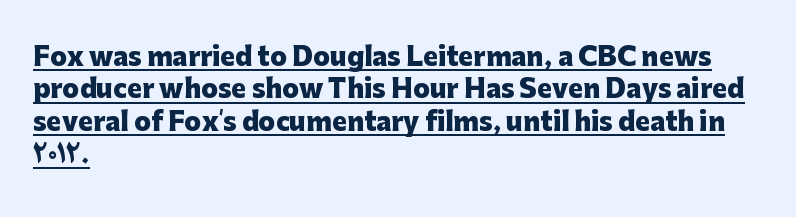
The image shows 25 px bold type, upright; set left-aligned, normal line spacing (1.3x), normal letter spacing, underlined.
